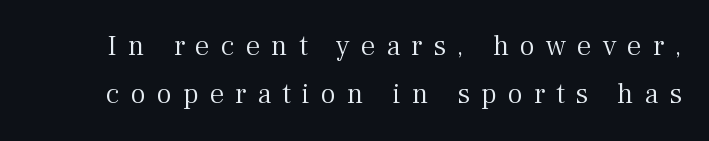
{"serif": "yes", "italic": "no", "bold": "no", "weight": "light", "width": "normal", "stroke_contrast": "medium", "x_height": "medium", "monospaced": "no", "underline": "no", "line_spacing": "normal", "line_spacing_ratio": 1.67, "letter_spacing": "wide", "letter_spacing_em": 0.38, "glyph_px": 29}
